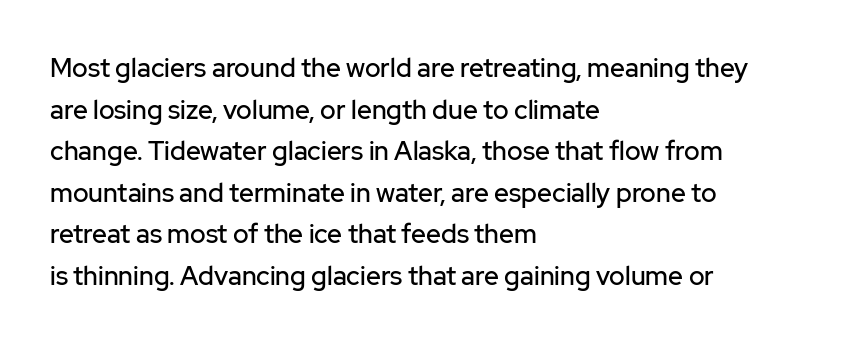
Q: Is the text italic (slanted)? A: No, it is upright.
Q: Is the text underlined? A: No.
Q: How is the paragraph aligned? A: Left-aligned.
Q: Is the spacing between letters normal or unusually wide? A: Normal.
Q: Is the spacing between lines tight, normal or loose? A: Normal.
